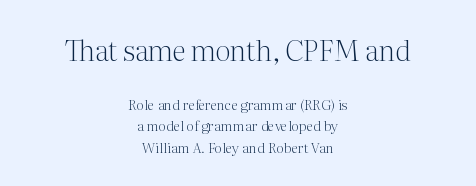
The image shows 28 px light serif type, upright; set centered, normal line spacing (1.52x), normal letter spacing, not underlined; the first (top) block is 2.0x larger; medium stroke contrast and a medium x-height.
